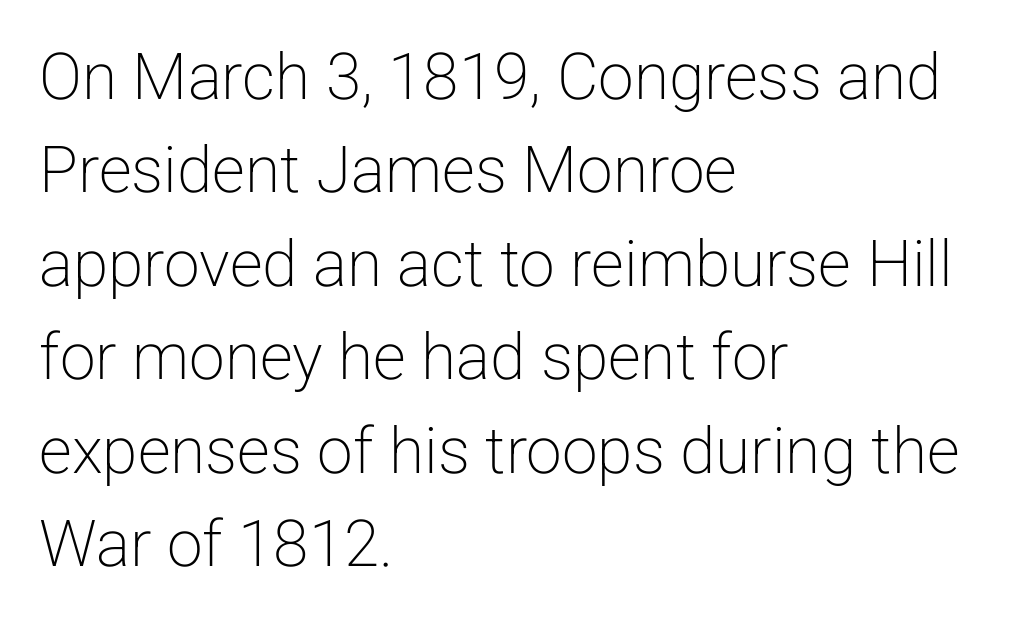
The image shows 64 px light sans-serif type, upright; set left-aligned, normal line spacing (1.46x), normal letter spacing, not underlined; low stroke contrast and a medium x-height.
